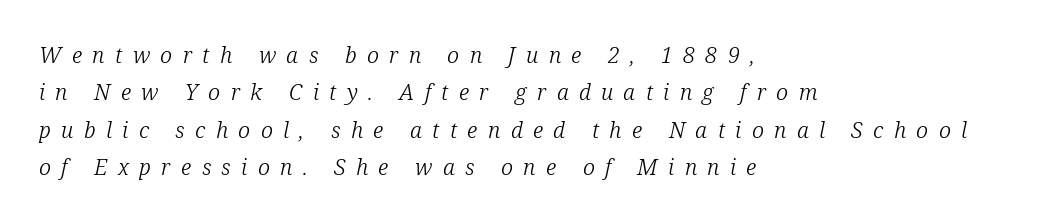
The specimen reads as italic at a glance. Clear beneath every line of the passage. Horizontal alignment here is leftward, the default for most running prose. Evenly set lines give the paragraph a standard silhouette.
